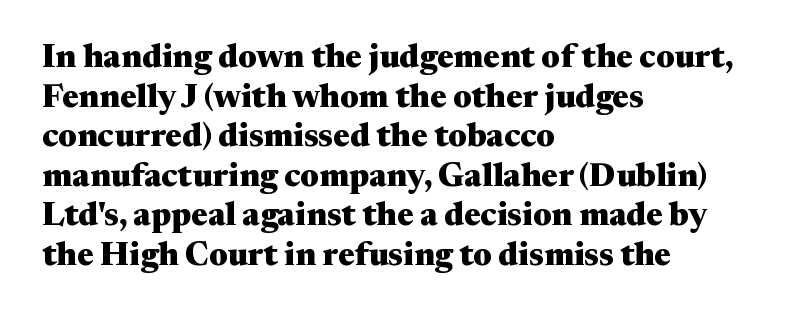
{"serif": "yes", "italic": "no", "bold": "yes", "weight": "heavy", "width": "wide", "stroke_contrast": "medium", "x_height": "medium", "monospaced": "no", "underline": "no", "align": "left", "line_spacing_ratio": 1.2, "letter_spacing": "normal", "letter_spacing_em": 0.0, "glyph_px": 33}
